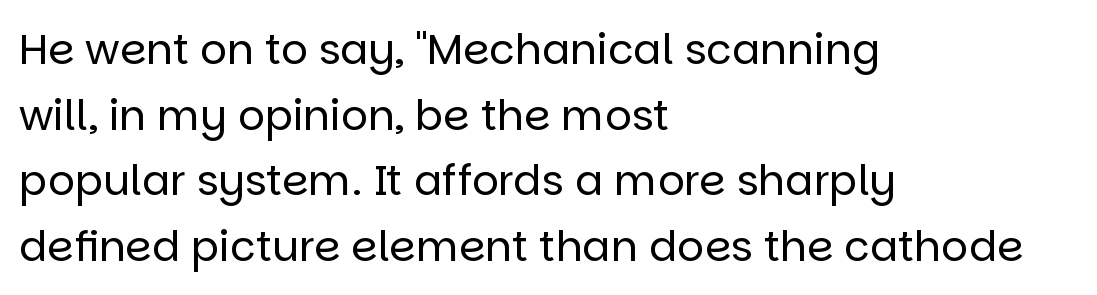
The image shows 42 px regular-weight sans-serif type, upright; set left-aligned, normal line spacing (1.56x), normal letter spacing, not underlined; low stroke contrast and a large x-height.
